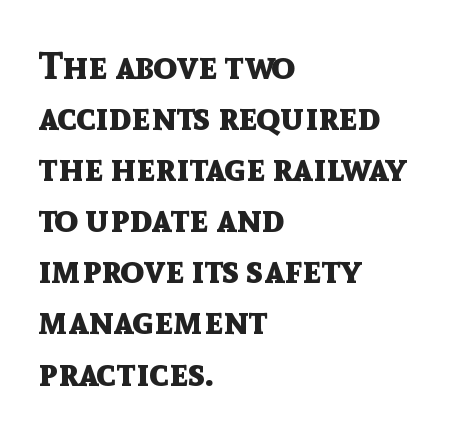
{"serif": "no", "italic": "no", "bold": "yes", "weight": "bold", "width": "normal", "x_height": "medium", "monospaced": "no", "underline": "no", "align": "left", "line_spacing": "normal", "line_spacing_ratio": 1.31, "letter_spacing": "normal", "letter_spacing_em": 0.0, "glyph_px": 39}
